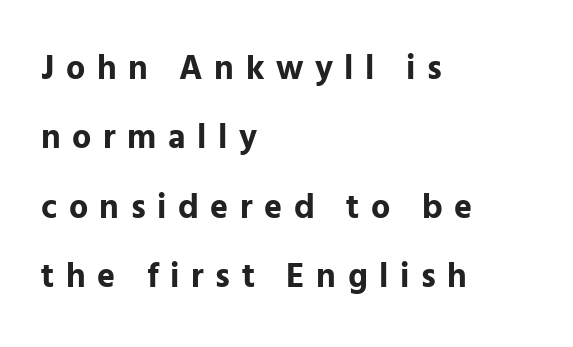
Q: Is the text bold? A: Yes.
Q: Is the text italic (slanted)? A: No, it is upright.
Q: Is the typeface a serif or a sans-serif typeface? A: Sans-serif.
Q: Is the text underlined? A: No.
Q: How is the paragraph aligned? A: Left-aligned.
Q: Is the spacing between letters normal or unusually wide? A: Unusually wide.
Q: Is the spacing between lines tight, normal or loose? A: Loose.
Q: Width (condensed, normal, or wide)? A: Normal.
Q: Stroke contrast? A: Low.
Q: x-height? A: Medium.
Q: Monospaced? A: No.
